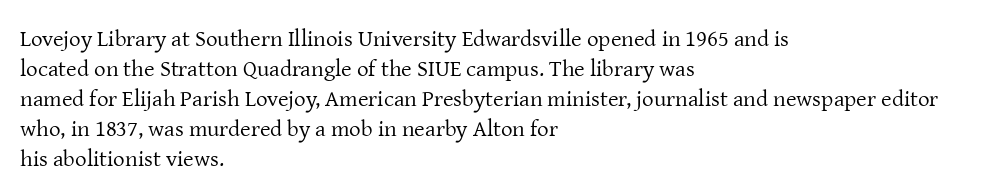
The image shows 23 px text type, upright; set left-aligned, normal line spacing (1.3x), normal letter spacing, not underlined.
